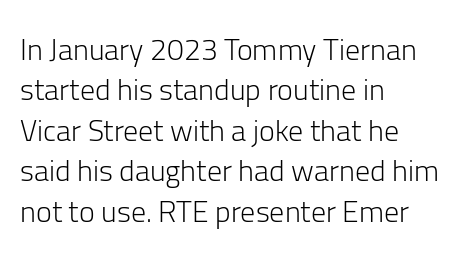
{"serif": "no", "italic": "no", "bold": "no", "weight": "light", "width": "normal", "stroke_contrast": "low", "x_height": "medium", "monospaced": "no", "underline": "no", "align": "left", "line_spacing": "normal", "line_spacing_ratio": 1.35, "letter_spacing": "normal", "letter_spacing_em": 0.0, "glyph_px": 30}
